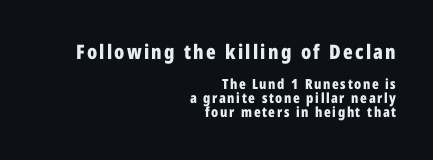
Q: Is the text bold? A: Yes.
Q: Is the text italic (slanted)? A: No, it is upright.
Q: Is the text underlined? A: No.
Q: How is the paragraph aligned? A: Right-aligned.
Q: Is the spacing between lines tight, normal or loose? A: Tight.
Q: Which block of text is set in a larger size, the first (top) or the second (bottom)? A: The first (top) one.
